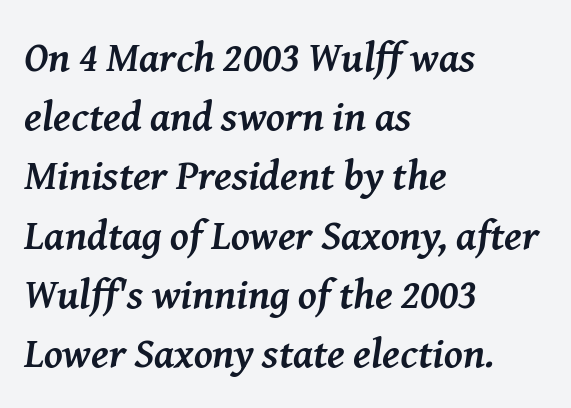
{"serif": "yes", "italic": "yes", "lean": "right", "slant_degrees": 8, "bold": "yes", "weight": "semibold", "width": "normal", "stroke_contrast": "medium", "x_height": "medium", "monospaced": "no", "underline": "no", "align": "left", "line_spacing": "normal", "line_spacing_ratio": 1.41, "letter_spacing": "normal", "letter_spacing_em": 0.0, "glyph_px": 42}
